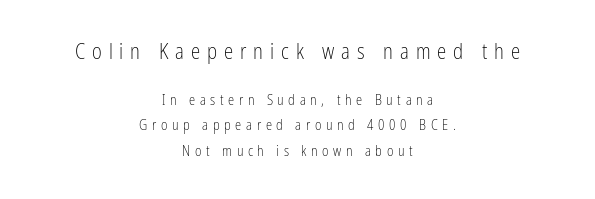
The image shows 21 px text type, upright; set centered, line spacing 1.79x, unusually wide letter spacing (+0.33 em), not underlined; the first (top) block is 1.5x larger.
